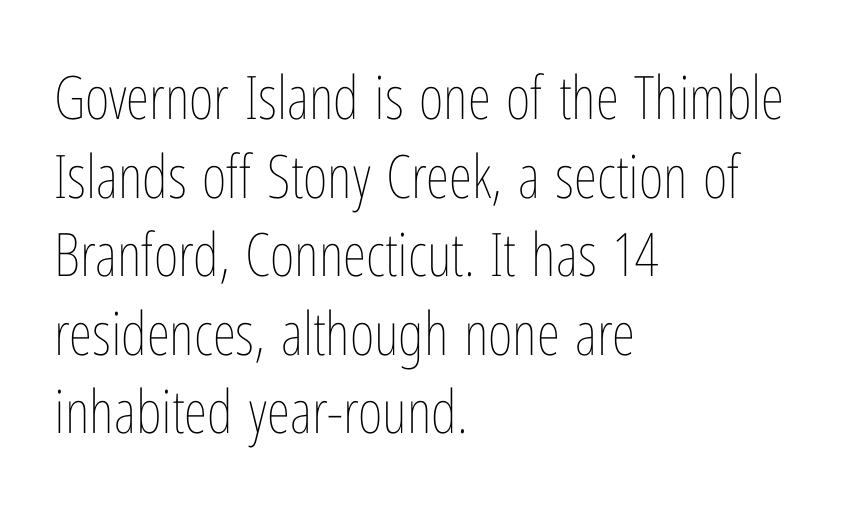
Q: Is the text bold? A: No.
Q: Is the text italic (slanted)? A: No, it is upright.
Q: Is the text underlined? A: No.
Q: How is the paragraph aligned? A: Left-aligned.
Q: Is the spacing between letters normal or unusually wide? A: Normal.
Q: Is the spacing between lines tight, normal or loose? A: Normal.
Q: Width (condensed, normal, or wide)? A: Condensed.
Q: Stroke contrast? A: Low.
Q: x-height? A: Medium.
Q: Monospaced? A: No.
